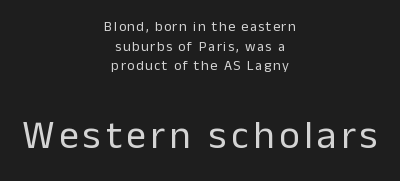
The image shows 40 px regular-weight sans-serif type, upright; set centered, normal line spacing (1.4x), not underlined; the second (bottom) block is 2.86x larger; low stroke contrast and a medium x-height.
